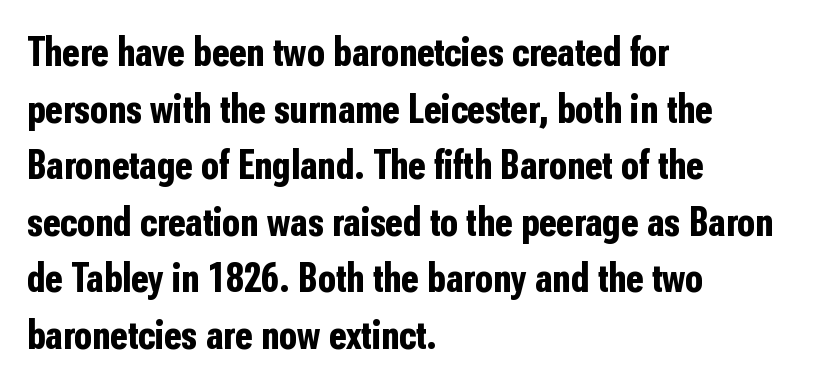
Q: Is the text bold? A: Yes.
Q: Is the text italic (slanted)? A: No, it is upright.
Q: Is the typeface a serif or a sans-serif typeface? A: Sans-serif.
Q: Is the text underlined? A: No.
Q: How is the paragraph aligned? A: Left-aligned.
Q: Is the spacing between letters normal or unusually wide? A: Normal.
Q: Is the spacing between lines tight, normal or loose? A: Normal.
Q: Width (condensed, normal, or wide)? A: Condensed.
Q: Stroke contrast? A: Low.
Q: x-height? A: Medium.
Q: Monospaced? A: No.
